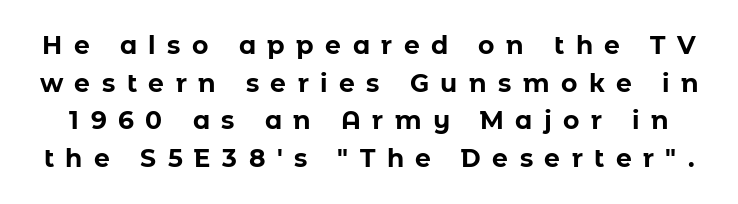
Weight check: bold — yes, fully. Type without underlining. In terms of letterspacing, this is a distinctly airy, spread setting. The rows are spaced the way most documents space them.
